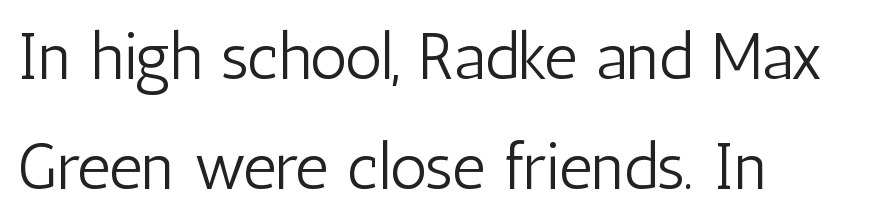
Observe the ordinary spacing: letters are neighbours, not strangers. Bare-footed words on every line. The rendering shows plain stroke endings on the letterforms — a sans-serif design. Each letter keeps its own natural width here, so spacing adapts to shape. Do the letters lean? They stand straight.
